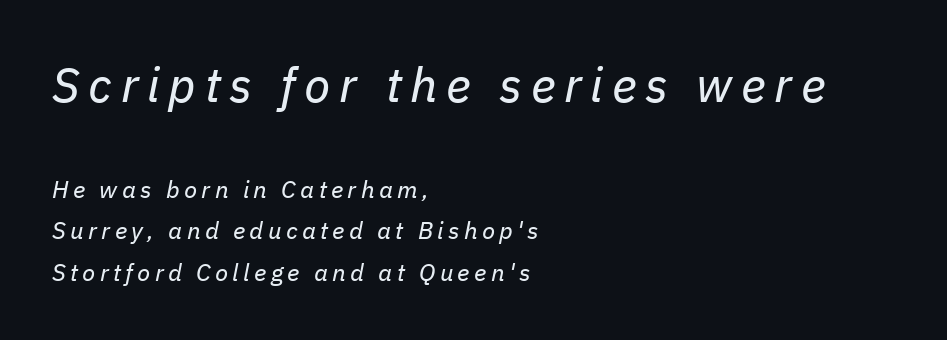
{"italic": "yes", "lean": "right", "slant_degrees": 11, "bold": "no", "weight": "regular", "width": "normal", "stroke_contrast": "low", "x_height": "medium", "monospaced": "no", "underline": "no", "align": "left", "line_spacing_ratio": 1.72, "larger_block": "first", "size_ratio": 2.0, "glyph_px": 48}
